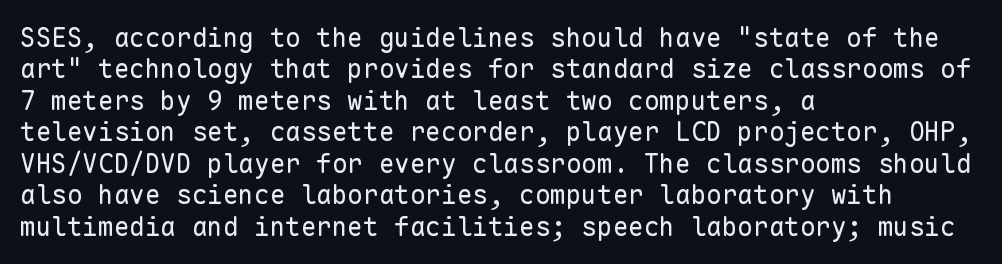
The image shows 26 px text type, upright; set left-aligned, line spacing 1.21x, normal letter spacing, not underlined.
